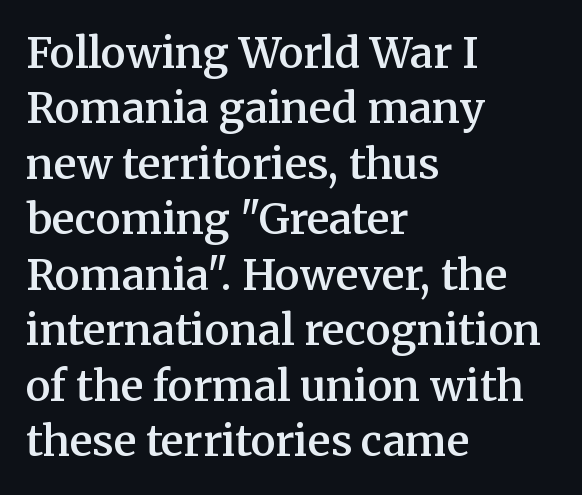
Q: Is the text bold? A: Semi-bold.
Q: Is the text italic (slanted)? A: No, it is upright.
Q: Is the typeface a serif or a sans-serif typeface? A: Serif.
Q: Is the text underlined? A: No.
Q: How is the paragraph aligned? A: Left-aligned.
Q: Is the spacing between letters normal or unusually wide? A: Normal.
Q: Is the spacing between lines tight, normal or loose? A: Normal.
Q: Width (condensed, normal, or wide)? A: Normal.
Q: Stroke contrast? A: Medium.
Q: x-height? A: Medium.
Q: Monospaced? A: No.
